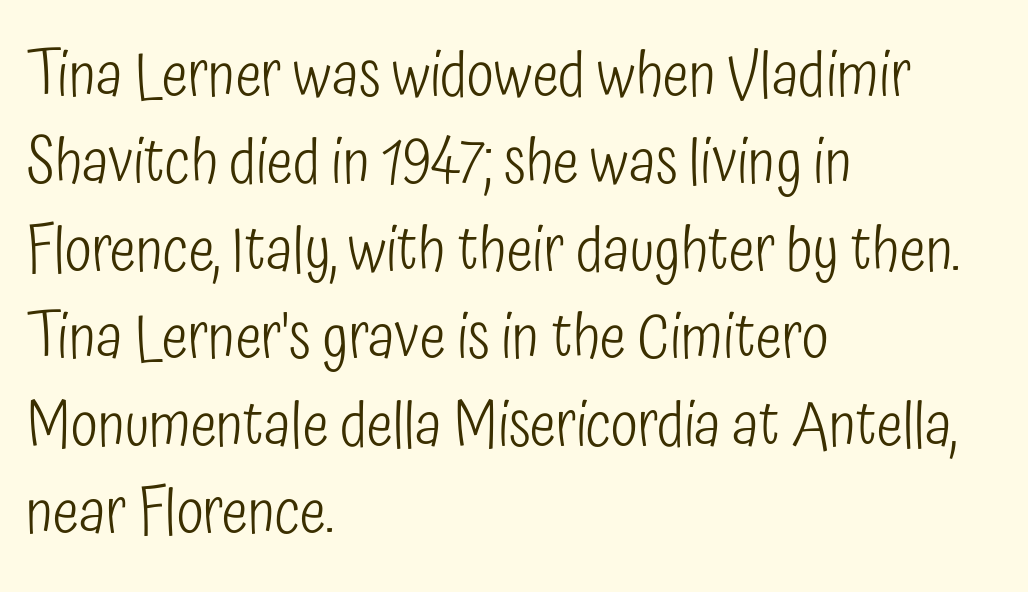
{"serif": "no", "italic": "no", "bold": "no", "weight": "light", "width": "condensed", "stroke_contrast": "low", "x_height": "medium", "monospaced": "no", "underline": "no", "align": "left", "line_spacing": "normal", "line_spacing_ratio": 1.41, "letter_spacing": "normal", "letter_spacing_em": 0.0, "glyph_px": 62}
